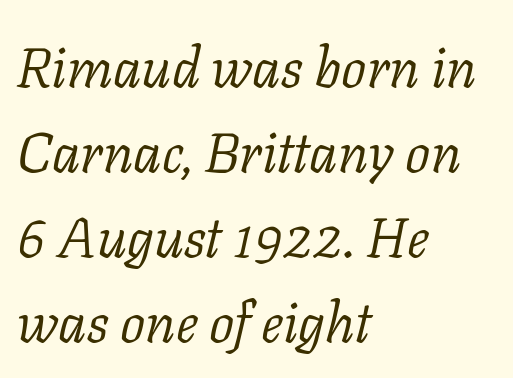
The image shows 56 px light serif type, italic (leaning right); set left-aligned, normal line spacing (1.52x), normal letter spacing, not underlined; low stroke contrast and a medium x-height.
